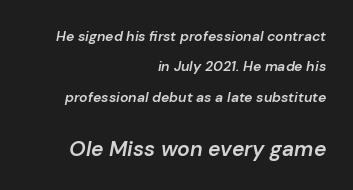
Interline gaps are noticeably wide in this sample. The letters sit at their default tracking, neither squeezed nor spread. Which margin do the lines hug? The right one — the left edge is uneven. A typesetter would mark this as italic.
